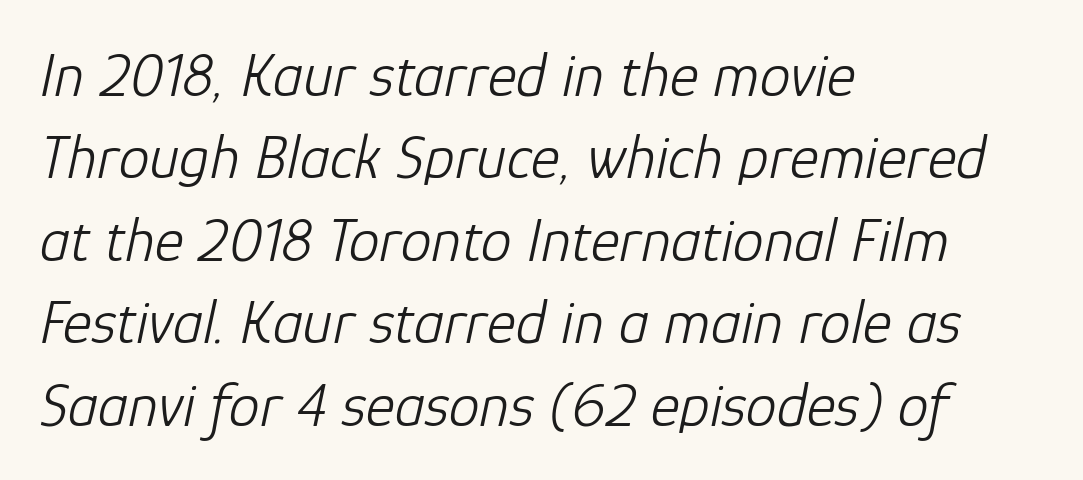
You could call the tracking neutral — neither tight nor loose. Each new line begins a customary step beneath the previous one. The letterforms sit at book weight or below. Teacher's note: observe the even left margin — that is flush-left alignment.
